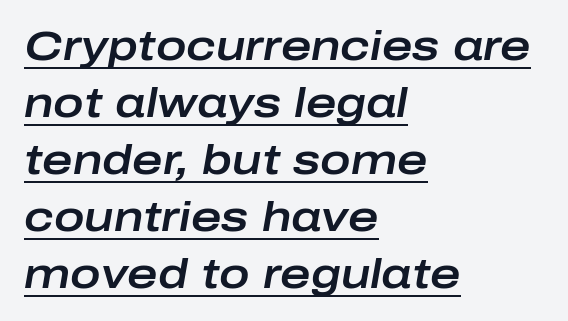
This rendering features underlined lettering. How would I describe the line gaps? Plain and ordinary. In terms of letterspacing, this is plain default setting. A typesetter would mark this as italic. Is this a fixed-width face? No — the glyphs have proportional, varying widths.
